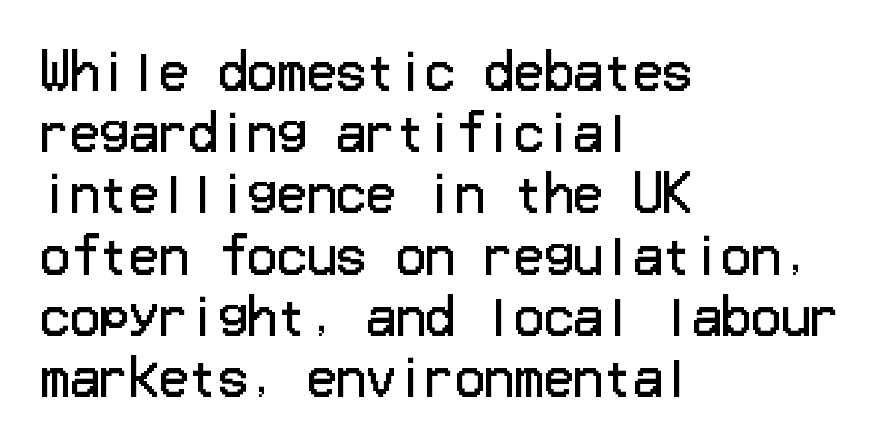
Q: Is the text bold? A: No.
Q: Is the text italic (slanted)? A: No, it is upright.
Q: Is the typeface a serif or a sans-serif typeface? A: Sans-serif.
Q: Is the text underlined? A: No.
Q: How is the paragraph aligned? A: Left-aligned.
Q: Is the spacing between letters normal or unusually wide? A: Normal.
Q: Is the spacing between lines tight, normal or loose? A: Normal.
Q: Width (condensed, normal, or wide)? A: Normal.
Q: Stroke contrast? A: Low.
Q: x-height? A: Medium.
